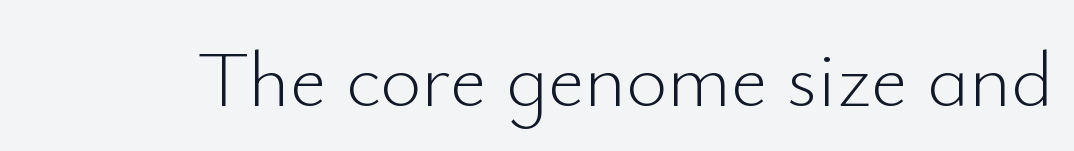
Type without underlining. The passage shown is typed in a proportional face where columns would drift. Vertical stems look standard width or narrower in stroke. Nothing unusual about the tracking: characters are spaced as the font intends. Do the letters lean? They stand straight. The rendering shows plain stroke endings on the letterforms — a sans-serif design.
